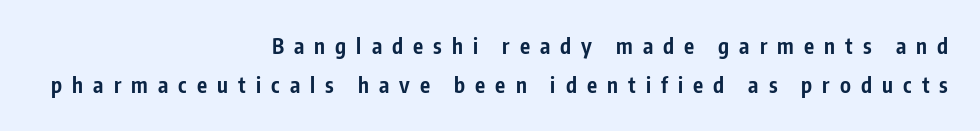
Rule under the text: the space is simply empty. Is the block centered? No — it sits flush against the right margin. Does extra space separate the letters? Yes, quite a lot of it. The strokes are fattened all the way to bold.
